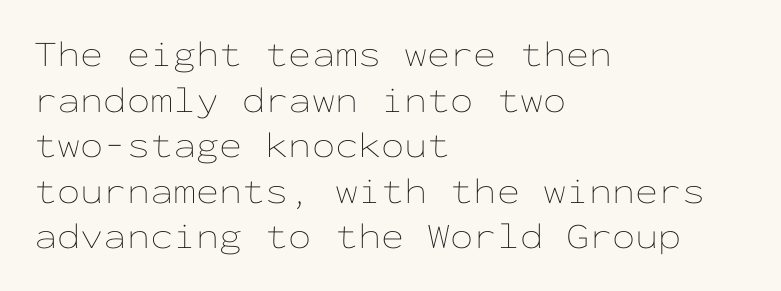
{"italic": "no", "bold": "no", "weight": "thin", "width": "wide", "stroke_contrast": "low", "x_height": "medium", "monospaced": "yes", "underline": "no", "align": "left", "line_spacing_ratio": 1.23, "letter_spacing": "normal", "letter_spacing_em": 0.0, "glyph_px": 37}
